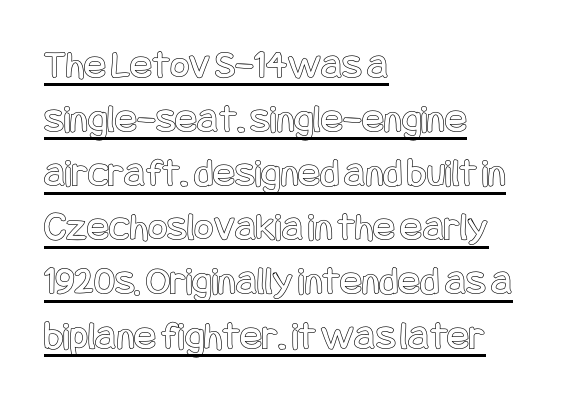
The face used here is rendered with its standard letterfit. This is underlined copy, the kind a proofreader might mark for attention. The type sits square on the baseline with zero lean. Vertical spacing — default. Notice how the passage keeps a crisp vertical edge on the left only.
